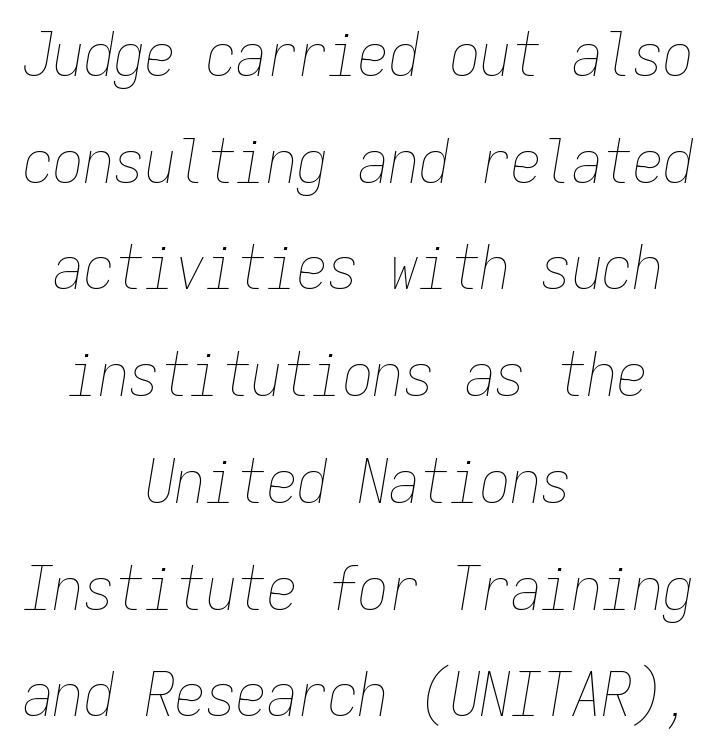
Unbolded letterforms with no extra heft. This is oblique type, the kind used for emphasis or titles. Beneath every word, the page is bare. This sample is center-justified, so both line endings float freely. Note the uniform advance width — an 'i' takes as much space as an 'm'.
